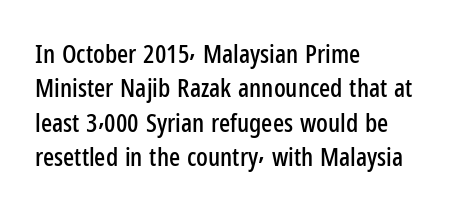
Q: Is the text italic (slanted)? A: No, it is upright.
Q: Is the text underlined? A: No.
Q: How is the paragraph aligned? A: Left-aligned.
Q: Is the spacing between letters normal or unusually wide? A: Normal.
Q: Is the spacing between lines tight, normal or loose? A: Normal.
